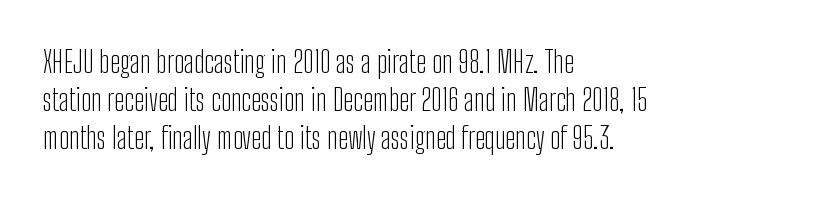
{"serif": "no", "italic": "no", "bold": "no", "weight": "light", "width": "condensed", "stroke_contrast": "low", "x_height": "medium", "monospaced": "no", "underline": "no", "align": "left", "line_spacing": "normal", "line_spacing_ratio": 1.26, "letter_spacing": "normal", "letter_spacing_em": 0.0, "glyph_px": 30}
